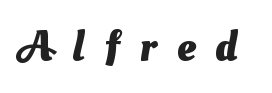
Q: Is the text bold? A: Yes.
Q: Is the typeface a serif or a sans-serif typeface? A: Sans-serif.
Q: Is the text underlined? A: No.
Q: Is the spacing between letters normal or unusually wide? A: Unusually wide.
Q: Width (condensed, normal, or wide)? A: Normal.
Q: Stroke contrast? A: Medium.
Q: x-height? A: Small.
Q: Monospaced? A: No.
